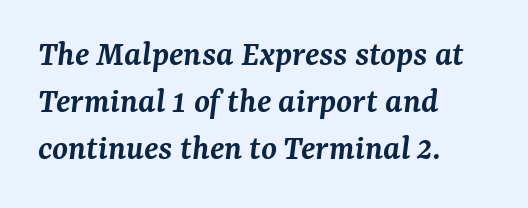
Q: Is the text bold? A: Semi-bold.
Q: Is the text italic (slanted)? A: Yes, it leans right by about 7 degrees.
Q: Is the typeface a serif or a sans-serif typeface? A: Serif.
Q: Is the text underlined? A: No.
Q: How is the paragraph aligned? A: Left-aligned.
Q: Is the spacing between letters normal or unusually wide? A: Normal.
Q: Is the spacing between lines tight, normal or loose? A: Normal.
Q: Width (condensed, normal, or wide)? A: Normal.
Q: Stroke contrast? A: Medium.
Q: x-height? A: Medium.
Q: Monospaced? A: No.
